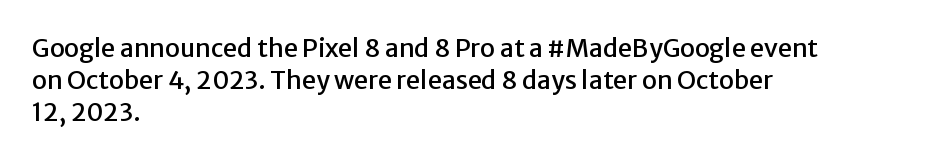
The image shows 25 px text type, upright; set left-aligned, normal line spacing (1.29x), normal letter spacing, not underlined.
